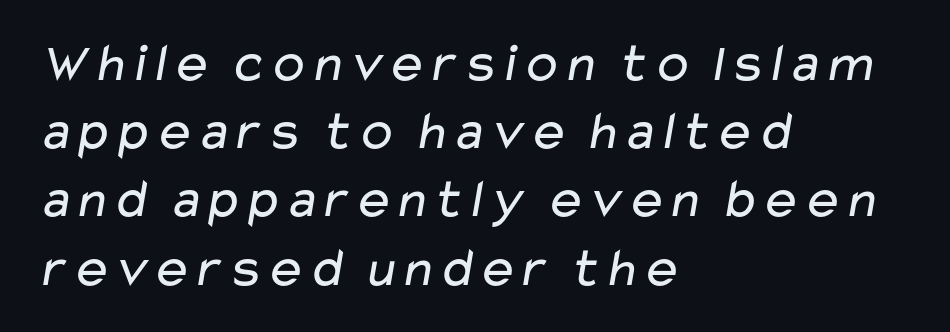
The image shows 55 px regular-weight, wide sans-serif type; set left-aligned, line spacing 1.24x, normal letter spacing, not underlined; low stroke contrast and a medium x-height.
